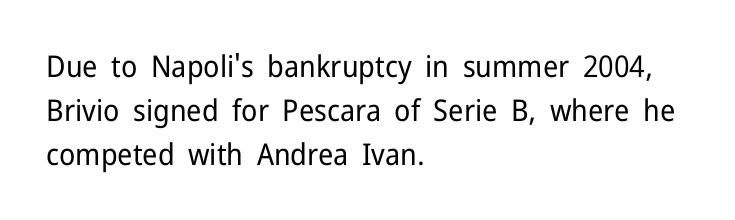
The image shows 30 px regular-weight sans-serif type, upright; set left-aligned, normal line spacing (1.46x), normal letter spacing, not underlined; low stroke contrast and a medium x-height.
